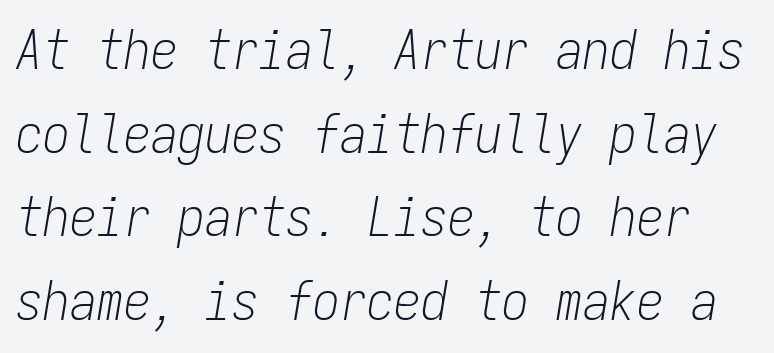
Q: Is the text bold? A: No.
Q: Is the text italic (slanted)? A: Yes, it leans right by about 9 degrees.
Q: Is the text underlined? A: No.
Q: Is the spacing between letters normal or unusually wide? A: Normal.
Q: Is the spacing between lines tight, normal or loose? A: Normal.
Q: Width (condensed, normal, or wide)? A: Condensed.
Q: Stroke contrast? A: Low.
Q: x-height? A: Medium.
Q: Monospaced? A: Yes.
